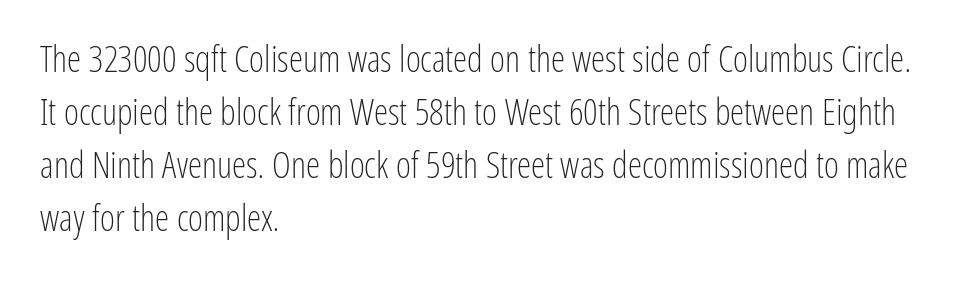
{"serif": "no", "italic": "no", "bold": "no", "weight": "light", "width": "condensed", "stroke_contrast": "low", "x_height": "medium", "monospaced": "no", "underline": "no", "align": "left", "line_spacing": "normal", "line_spacing_ratio": 1.47, "letter_spacing": "normal", "letter_spacing_em": 0.0, "glyph_px": 36}
